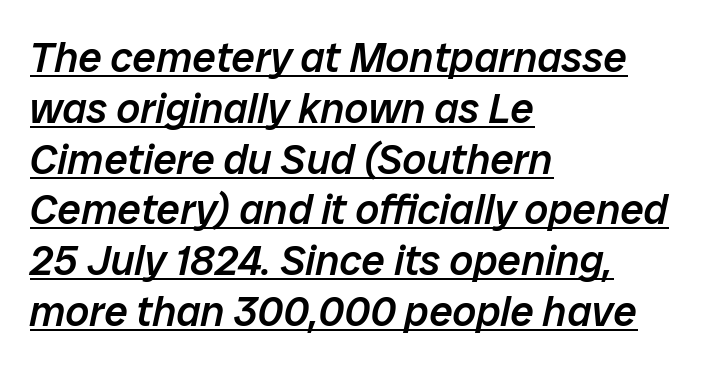
There's an unmistakable incline to the writing here. Like a heading marked for emphasis, these lines bear an underscore. Line starts are locked; line ends wander. The type is set solid horizontally, with unmodified tracking. The passage shown is typed in a proportional face where columns would drift. Every letter is mildly thick-stroked: semibold rather than bold.
